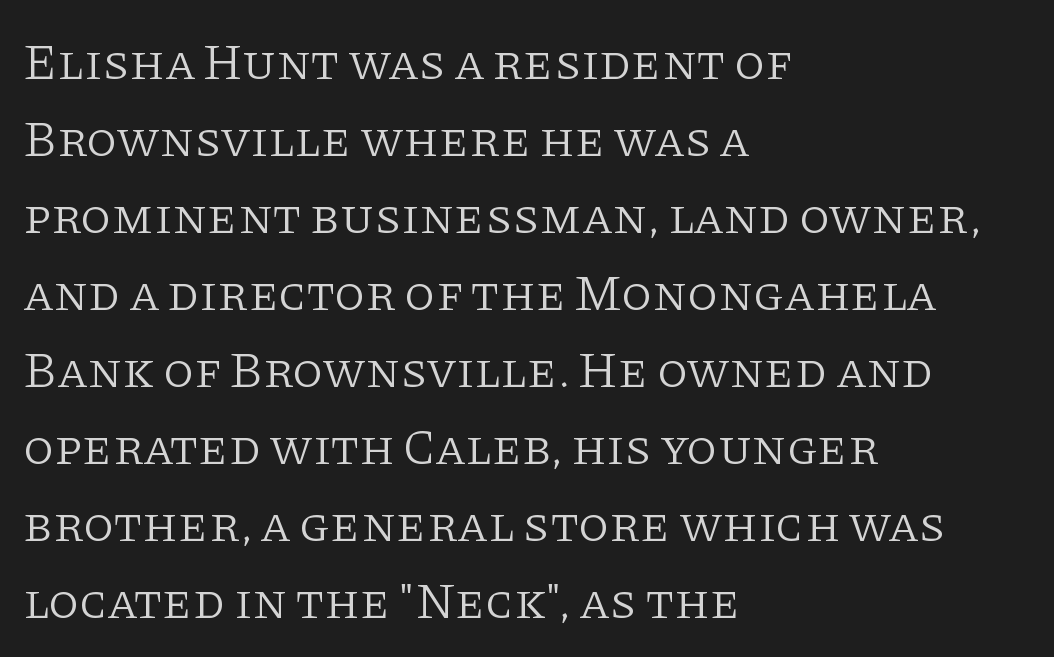
The image shows 50 px light serif type, upright; set left-aligned, normal line spacing (1.54x), normal letter spacing, not underlined; low stroke contrast and a large x-height.
